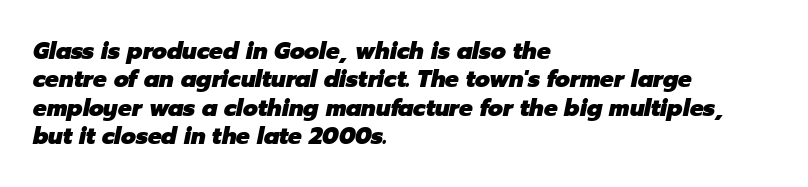
{"italic": "yes", "lean": "right", "slant_degrees": 12, "bold": "yes", "underline": "no", "align": "left", "line_spacing_ratio": 1.23, "letter_spacing": "normal", "letter_spacing_em": 0.0, "glyph_px": 23}
